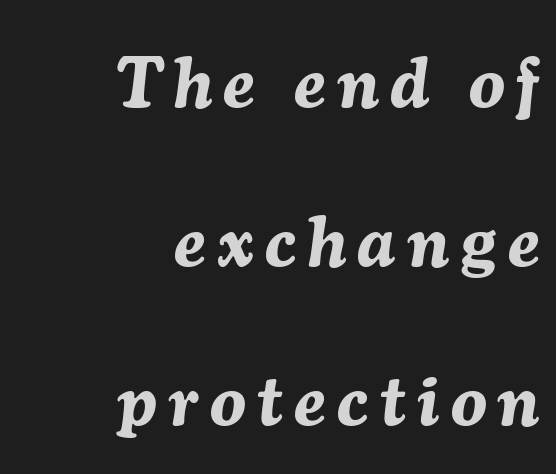
Q: Is the text bold? A: Yes.
Q: Is the text italic (slanted)? A: Yes, it leans right by about 7 degrees.
Q: Is the text underlined? A: No.
Q: How is the paragraph aligned? A: Right-aligned.
Q: Is the spacing between lines tight, normal or loose? A: Loose.
Q: Width (condensed, normal, or wide)? A: Normal.
Q: Stroke contrast? A: Medium.
Q: x-height? A: Medium.
Q: Monospaced? A: No.
